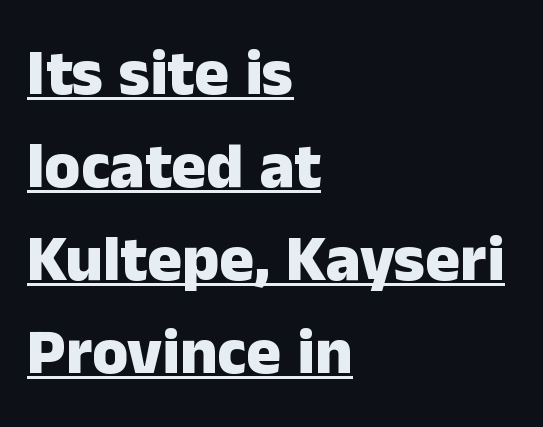
The image shows 65 px heavy sans-serif type, upright; set left-aligned, normal line spacing (1.43x), normal letter spacing, underlined; low stroke contrast and a medium x-height.
